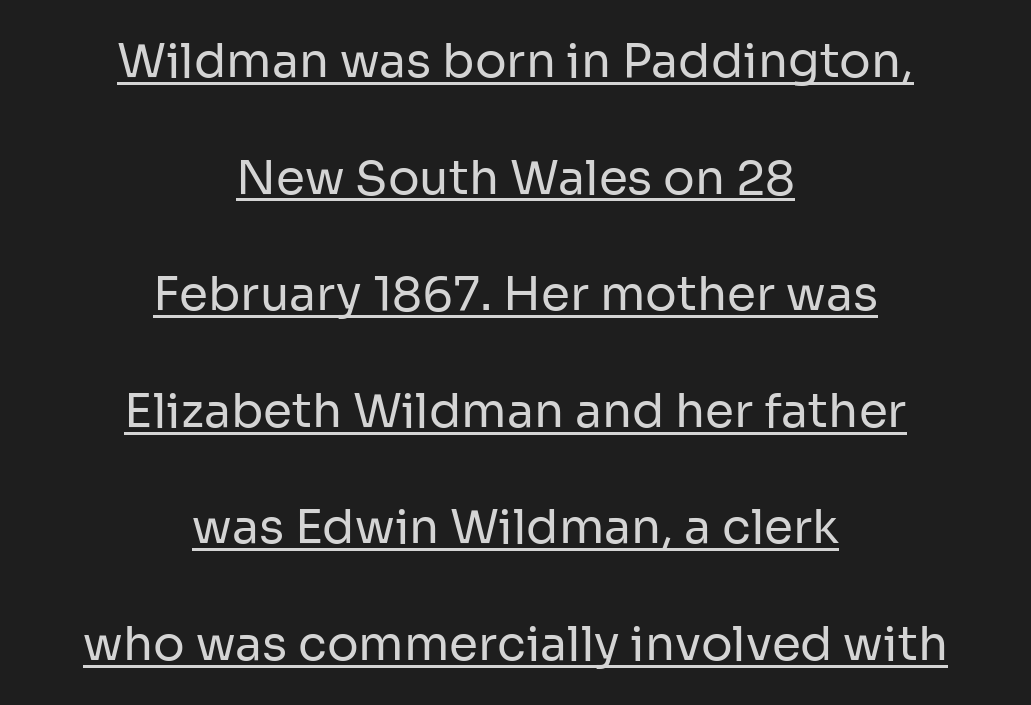
No italicization has been applied; the sample stays upright. Words appear dense and cohesive because spacing is normal. Emphasis is given by a line drawn under the lettering. No feet cap the strokes, marking this as sans-serif type. The paragraph shown floats in the horizontal middle. The letters advance in unequal steps, a hallmark of proportional type.
